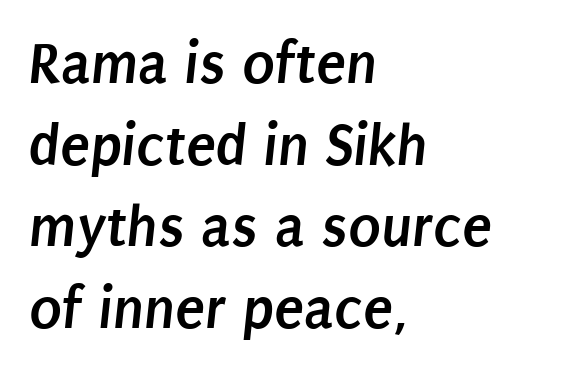
The image shows 61 px semibold, condensed sans-serif type; set left-aligned, normal line spacing (1.34x), normal letter spacing, not underlined; low stroke contrast and a large x-height.
